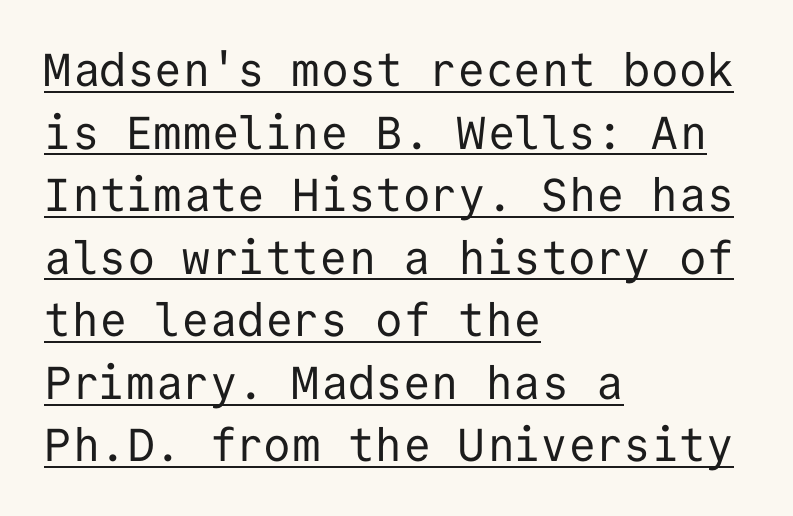
{"serif": "no", "italic": "no", "bold": "no", "weight": "regular", "width": "normal", "stroke_contrast": "low", "x_height": "medium", "monospaced": "yes", "underline": "yes", "align": "left", "line_spacing": "normal", "line_spacing_ratio": 1.36, "letter_spacing": "normal", "letter_spacing_em": 0.0, "glyph_px": 46}
